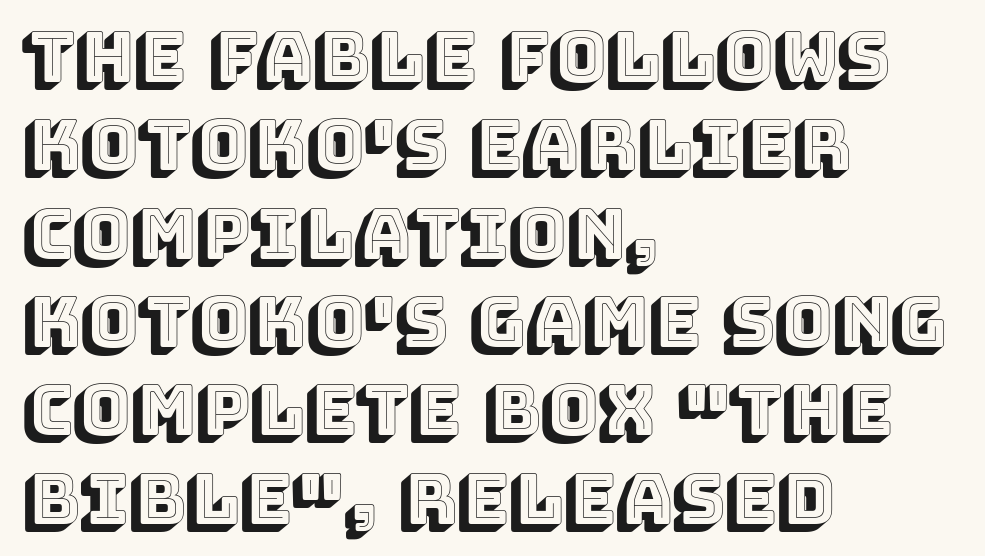
{"italic": "no", "width": "normal", "x_height": "large", "monospaced": "no", "underline": "no", "align": "left", "line_spacing": "normal", "line_spacing_ratio": 1.28, "letter_spacing": "normal", "letter_spacing_em": 0.0, "glyph_px": 69}
